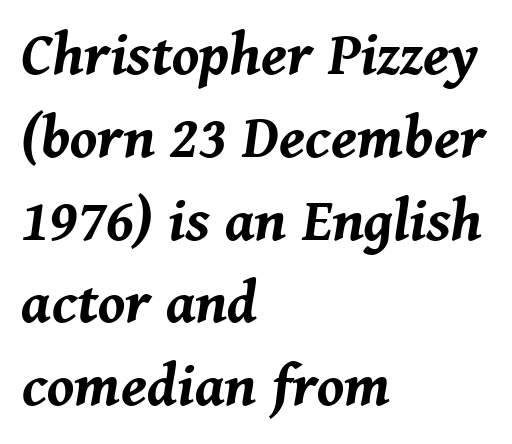
Does the lettering tilt? It does — this is italic. Type without underlining. Spacing verdict: proportional, widths tailored to each character. If you drew a ruler down the left edge, every line would touch it. Typographic density is high because the face is bold. The lines sit at an ordinary, default distance from one another.
